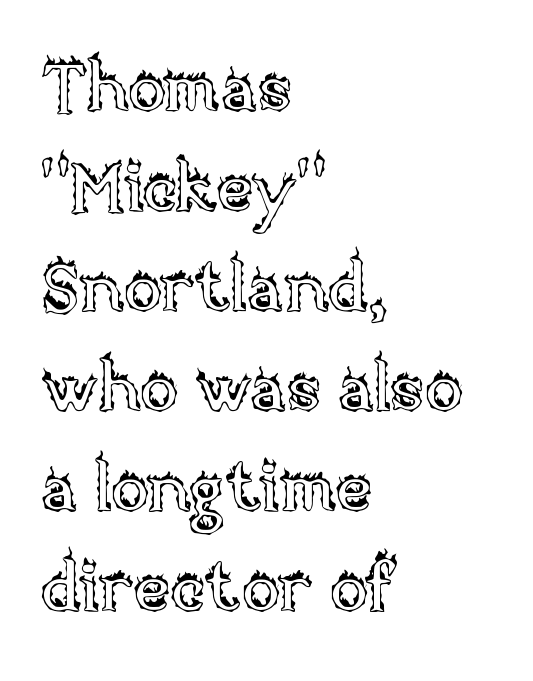
One glance says typical: line gaps are just what's usual. No extra tracking has been applied to these lines. Reading down the block, your eye returns to a fixed left position each line. Italic: no, the glyphs are upright roman.
